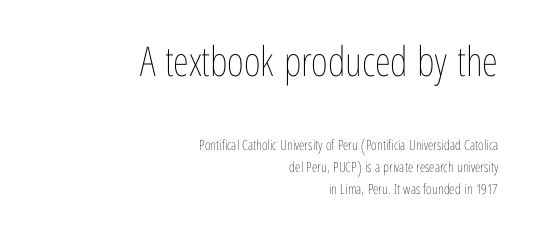
Every stem runs plumb, perpendicular to the baseline. The passage shown is not underscored anywhere. The face looks like a standard text weight, possibly lighter. The rendering uses natural spacing where letterforms have individual widths. Two sizes are in play, and the larger belongs to the first block. Nothing unusual about the tracking: characters are spaced as the font intends.
